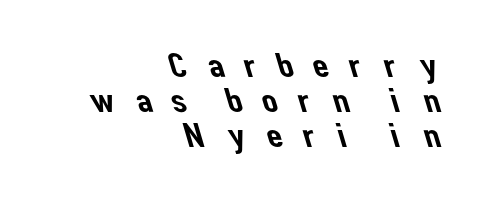
{"serif": "no", "width": "normal", "stroke_contrast": "low", "x_height": "medium", "monospaced": "no", "underline": "no", "align": "right", "line_spacing": "tight", "line_spacing_ratio": 0.97, "letter_spacing": "wide", "letter_spacing_em": 0.43, "glyph_px": 36}
